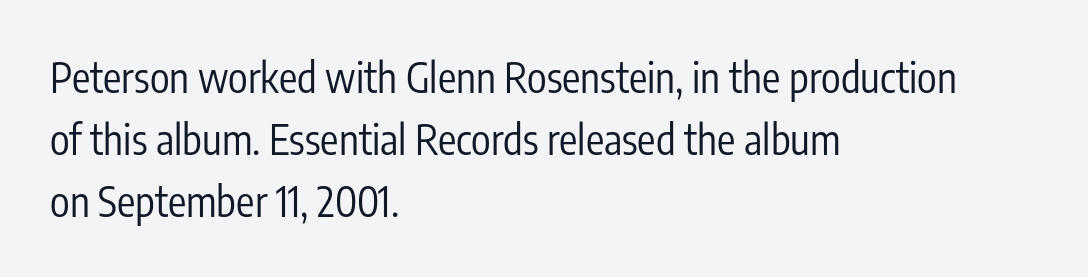
The image shows 41 px regular-weight, condensed sans-serif type, upright; set left-aligned, normal line spacing (1.51x), normal letter spacing, not underlined; low stroke contrast and a medium x-height.
